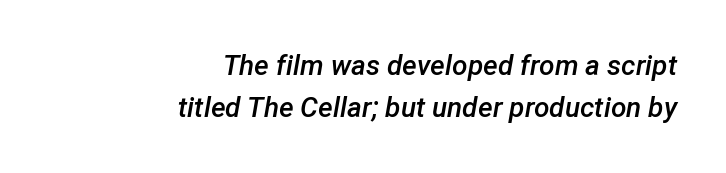
Q: Is the text bold? A: Semi-bold.
Q: Is the text italic (slanted)? A: Yes, it leans right by about 12 degrees.
Q: Is the text underlined? A: No.
Q: How is the paragraph aligned? A: Right-aligned.
Q: Is the spacing between letters normal or unusually wide? A: Normal.
Q: Is the spacing between lines tight, normal or loose? A: Normal.
Q: Width (condensed, normal, or wide)? A: Normal.
Q: Stroke contrast? A: Low.
Q: x-height? A: Medium.
Q: Monospaced? A: No.
